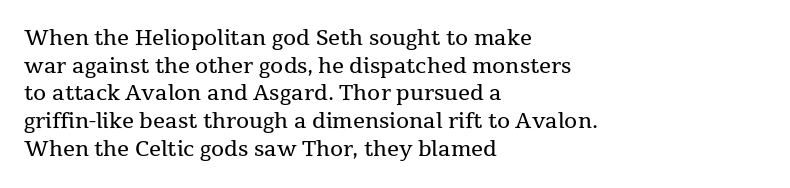
{"italic": "no", "bold": "no", "underline": "no", "align": "left", "line_spacing": "normal", "line_spacing_ratio": 1.32, "letter_spacing": "normal", "letter_spacing_em": 0.0, "glyph_px": 21}
